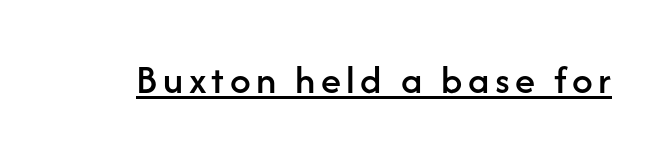
A typesetter would call this proportional, since set widths differ per character. Posture: vertical. Stroke terminals: plain, sans-serif. Descenders here cross a horizontal rule under the line.
